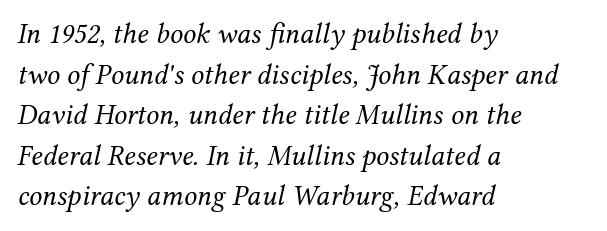
There is no visible air inserted between adjacent glyphs. Stems and bowls with no extra thickness — not bold. This sample keeps an unexceptional amount of space between lines. You could not count columns in this text — the font is proportionally spaced.
